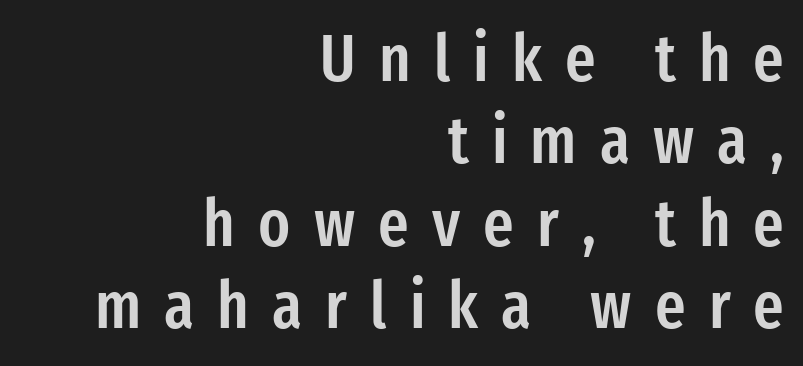
This sample uses expanded letter spacing, leaving extra air between glyphs. The baseline area is clear. These lines are rendered in a variable-pitch font. The letters stand straight up with perfectly vertical stems. Reading down the block, your eye finds every line finishing at a fixed right position. Rows of type keep a routine distance in the vertical direction.
